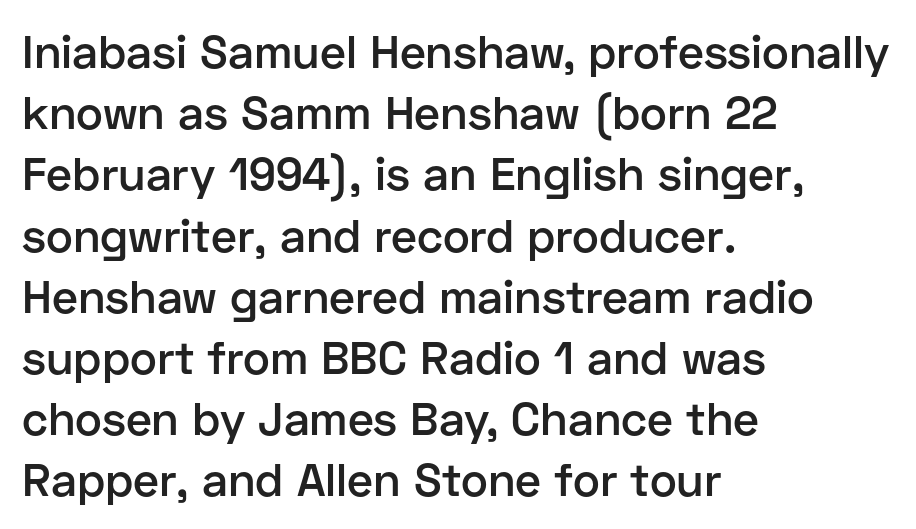
The image shows 46 px semibold sans-serif type, upright; set left-aligned, normal line spacing (1.33x), normal letter spacing, not underlined; low stroke contrast and a medium x-height.
